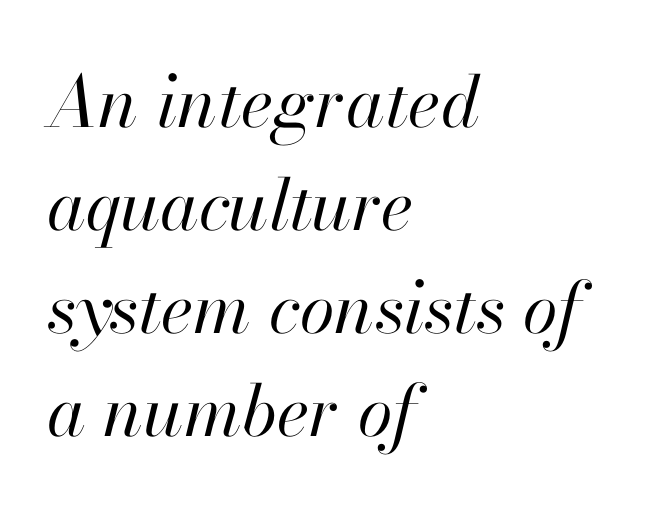
{"italic": "yes", "lean": "right", "slant_degrees": 13, "bold": "no", "weight": "regular", "width": "normal", "stroke_contrast": "high", "x_height": "small", "monospaced": "no", "underline": "no", "align": "left", "line_spacing": "normal", "line_spacing_ratio": 1.45, "letter_spacing": "normal", "letter_spacing_em": 0.0, "glyph_px": 71}
